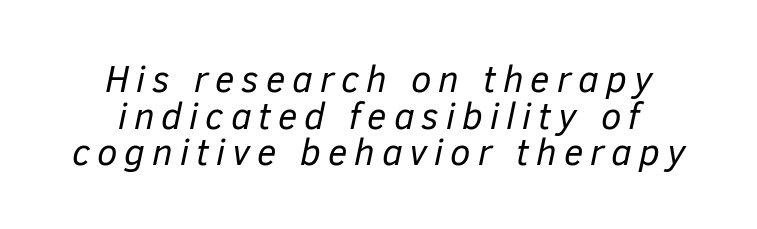
The image shows 37 px regular-weight type, italic (leaning right); set centered, tight line spacing (0.99x), not underlined; low stroke contrast and a medium x-height.
